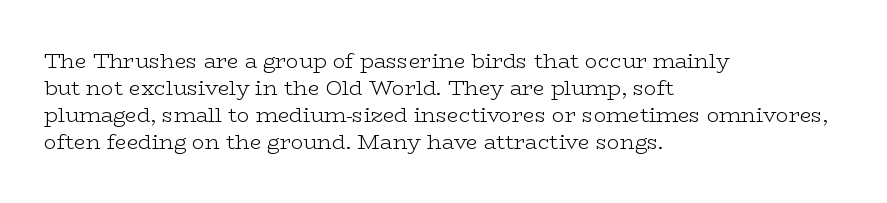
Q: Is the text bold? A: No.
Q: Is the text italic (slanted)? A: No, it is upright.
Q: Is the text underlined? A: No.
Q: How is the paragraph aligned? A: Left-aligned.
Q: Is the spacing between letters normal or unusually wide? A: Normal.
Q: Is the spacing between lines tight, normal or loose? A: Normal.
